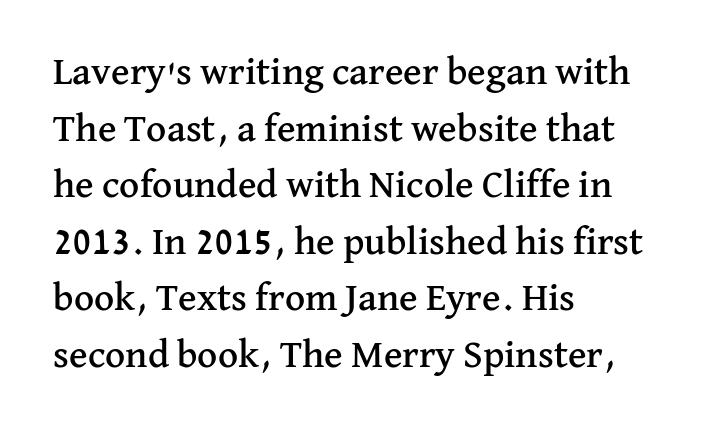
Check where the strokes stop: tiny serifs finish them off. Here the designer chose a conventional face with non-uniform glyph widths. A clean baseline with only descenders dipping below it. The line texture is even and compact thanks to regular tracking. Short and long lines alike share a common starting point at left.
